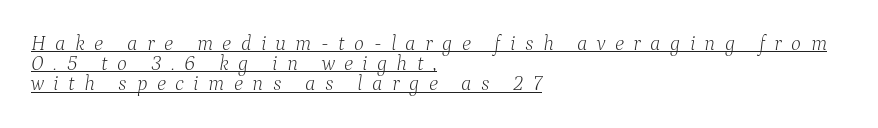
{"italic": "yes", "lean": "right", "slant_degrees": 9, "bold": "no", "underline": "yes", "align": "left", "line_spacing": "tight", "line_spacing_ratio": 0.96, "letter_spacing": "wide", "letter_spacing_em": 0.45, "glyph_px": 21}
